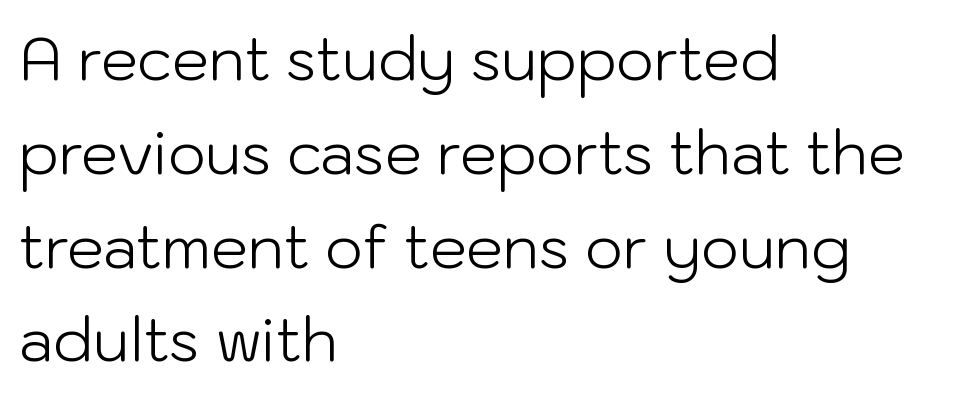
Q: Is the text bold? A: No.
Q: Is the text italic (slanted)? A: No, it is upright.
Q: Is the typeface a serif or a sans-serif typeface? A: Sans-serif.
Q: Is the text underlined? A: No.
Q: How is the paragraph aligned? A: Left-aligned.
Q: Is the spacing between letters normal or unusually wide? A: Normal.
Q: Is the spacing between lines tight, normal or loose? A: Normal.
Q: Width (condensed, normal, or wide)? A: Normal.
Q: Stroke contrast? A: Low.
Q: x-height? A: Medium.
Q: Monospaced? A: No.
